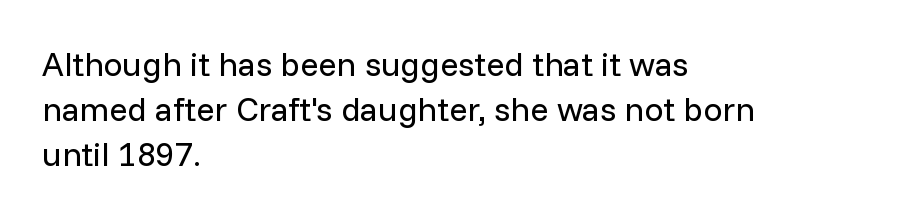
Q: Is the text bold? A: No.
Q: Is the text italic (slanted)? A: No, it is upright.
Q: Is the typeface a serif or a sans-serif typeface? A: Sans-serif.
Q: Is the text underlined? A: No.
Q: How is the paragraph aligned? A: Left-aligned.
Q: Is the spacing between letters normal or unusually wide? A: Normal.
Q: Is the spacing between lines tight, normal or loose? A: Normal.
Q: Width (condensed, normal, or wide)? A: Normal.
Q: Stroke contrast? A: Low.
Q: x-height? A: Medium.
Q: Monospaced? A: No.
